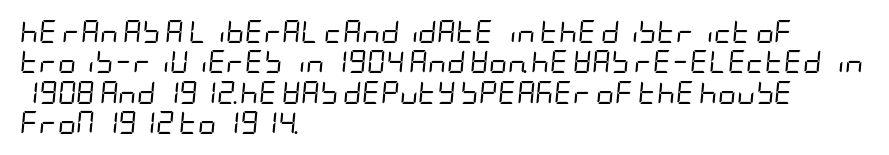
Q: Is the text bold? A: No.
Q: Is the text italic (slanted)? A: Yes, it leans right by about 5 degrees.
Q: Is the text underlined? A: No.
Q: How is the paragraph aligned? A: Left-aligned.
Q: Is the spacing between letters normal or unusually wide? A: Normal.
Q: Is the spacing between lines tight, normal or loose? A: Normal.
